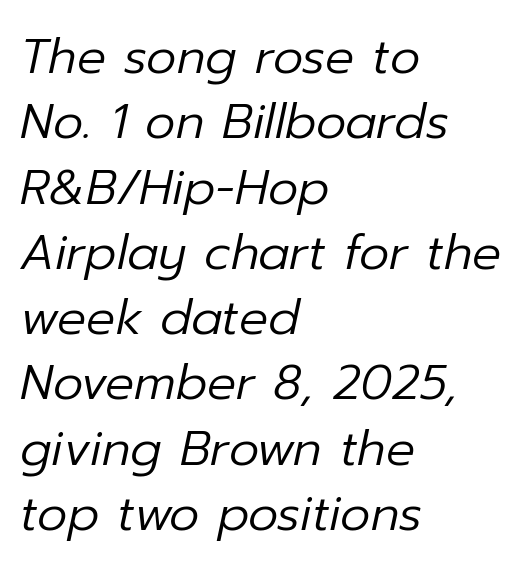
The image shows 48 px regular-weight type, italic (leaning right); set left-aligned, normal line spacing (1.36x), normal letter spacing, not underlined; low stroke contrast and a medium x-height.
